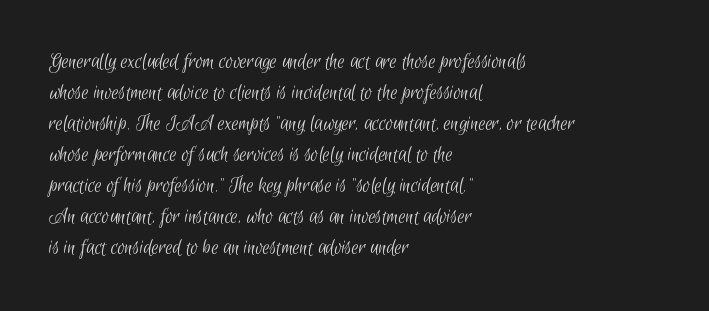
{"bold": "no", "underline": "no", "align": "left", "line_spacing": "normal", "line_spacing_ratio": 1.41, "letter_spacing": "normal", "letter_spacing_em": 0.0, "glyph_px": 22}
